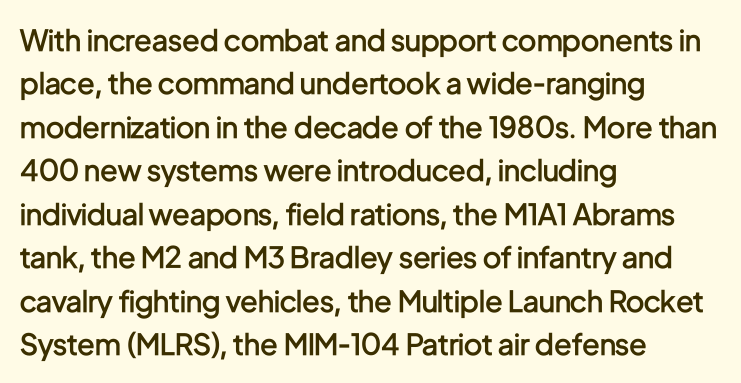
{"serif": "no", "italic": "no", "bold": "semi", "weight": "semibold", "width": "condensed", "stroke_contrast": "low", "x_height": "medium", "monospaced": "no", "underline": "no", "align": "left", "line_spacing": "normal", "line_spacing_ratio": 1.5, "letter_spacing": "normal", "letter_spacing_em": 0.0, "glyph_px": 29}
